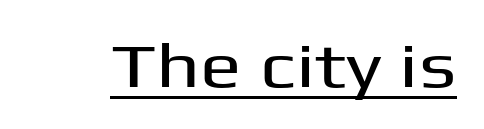
The image shows 62 px wide sans-serif type, upright; set normal letter spacing, underlined; medium stroke contrast and a medium x-height.
